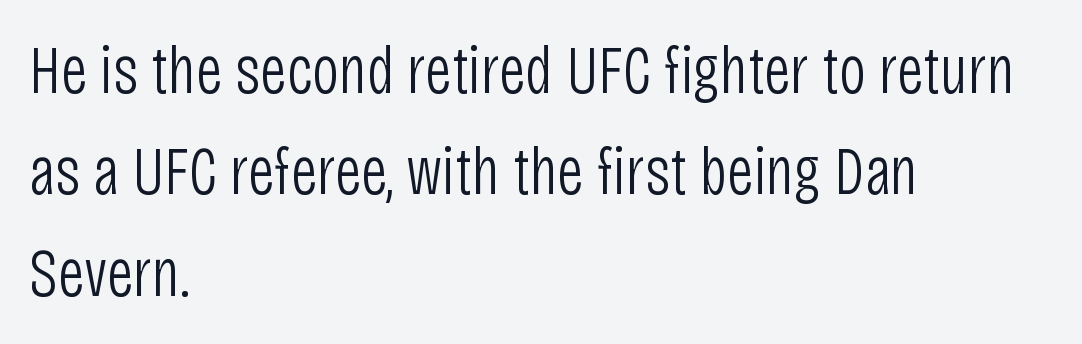
Q: Is the text bold? A: No.
Q: Is the text italic (slanted)? A: No, it is upright.
Q: Is the typeface a serif or a sans-serif typeface? A: Sans-serif.
Q: Is the text underlined? A: No.
Q: How is the paragraph aligned? A: Left-aligned.
Q: Is the spacing between letters normal or unusually wide? A: Normal.
Q: Is the spacing between lines tight, normal or loose? A: Normal.
Q: Width (condensed, normal, or wide)? A: Condensed.
Q: Stroke contrast? A: Low.
Q: x-height? A: Large.
Q: Monospaced? A: No.
